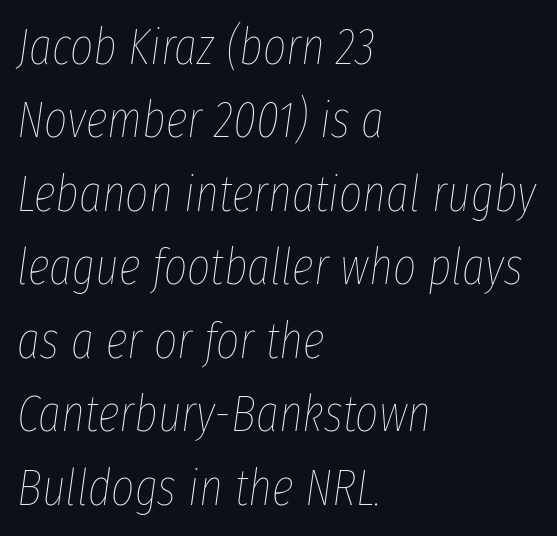
Q: Is the text bold? A: No.
Q: Is the text italic (slanted)? A: Yes, it leans right by about 8 degrees.
Q: Is the text underlined? A: No.
Q: How is the paragraph aligned? A: Left-aligned.
Q: Is the spacing between letters normal or unusually wide? A: Normal.
Q: Is the spacing between lines tight, normal or loose? A: Normal.
Q: Width (condensed, normal, or wide)? A: Condensed.
Q: Stroke contrast? A: Low.
Q: x-height? A: Medium.
Q: Monospaced? A: No.
